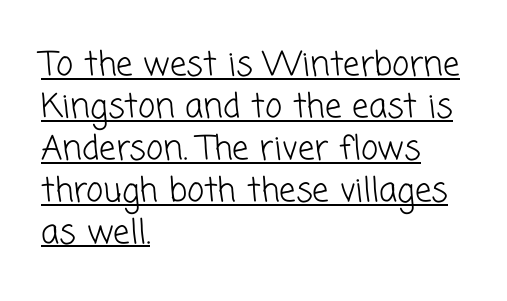
The horizontal fit of the characters is conventional and even. The string is rendered with underlining switched on. A classic flush-left, rag-right setting is used for this passage. Ink coverage per letter is moderate at most. Each new line begins a customary step beneath the previous one.
